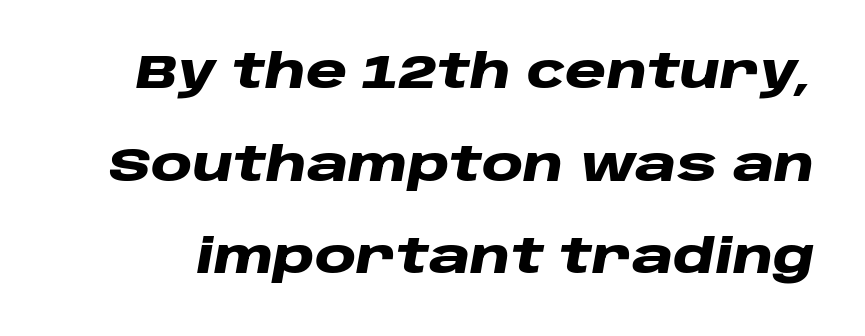
The image shows 47 px heavy, wide type, italic (leaning right); set loose line spacing (1.97x), normal letter spacing, not underlined; low stroke contrast and a large x-height.
